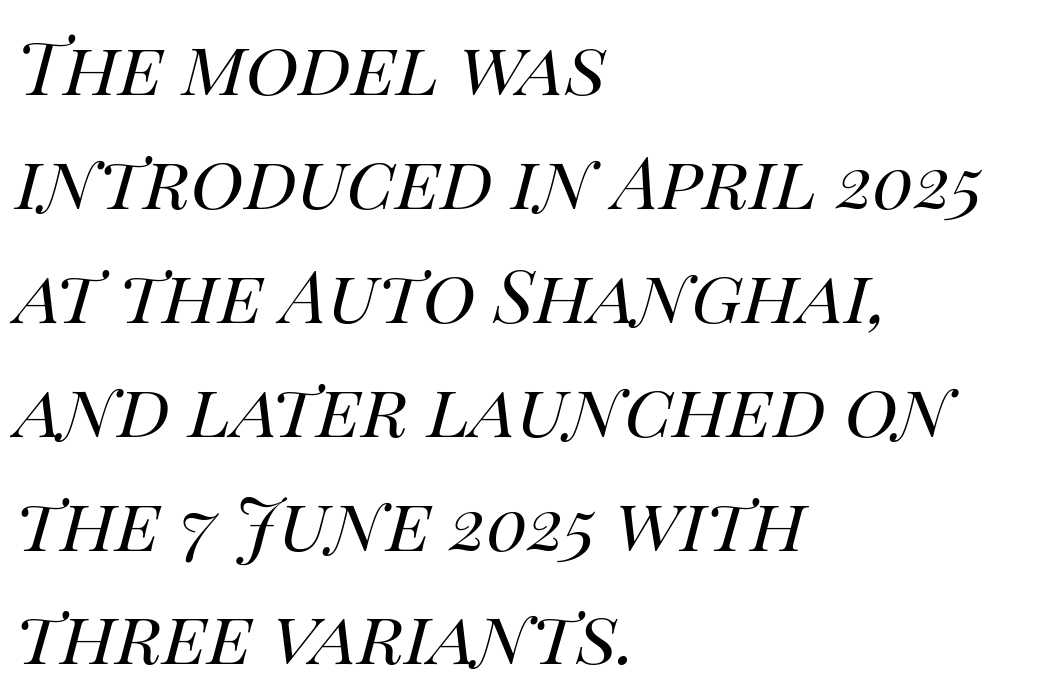
Q: Is the text bold? A: No.
Q: Is the text italic (slanted)? A: Yes, it leans right by about 14 degrees.
Q: Is the text underlined? A: No.
Q: How is the paragraph aligned? A: Left-aligned.
Q: Is the spacing between letters normal or unusually wide? A: Normal.
Q: Is the spacing between lines tight, normal or loose? A: Normal.
Q: Width (condensed, normal, or wide)? A: Normal.
Q: Stroke contrast? A: High.
Q: x-height? A: Large.
Q: Monospaced? A: No.
